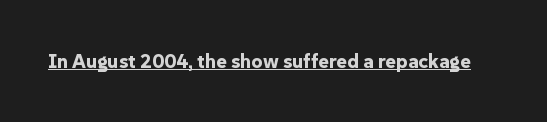
Weight: bold. Is the letter spacing exaggerated? No — it looks like the ordinary default. In designer terms, the underline attribute is active on this setting. A roman cut, with each character standing at attention.
